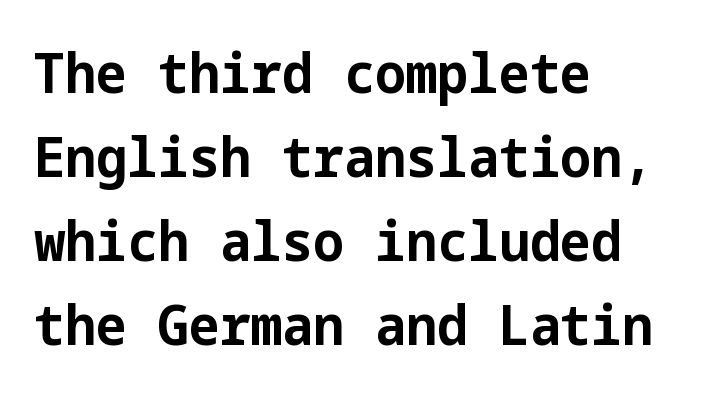
{"serif": "no", "italic": "no", "bold": "yes", "weight": "bold", "width": "normal", "stroke_contrast": "low", "x_height": "medium", "underline": "no", "align": "left", "line_spacing": "normal", "line_spacing_ratio": 1.53, "letter_spacing": "normal", "letter_spacing_em": 0.0, "glyph_px": 55}
